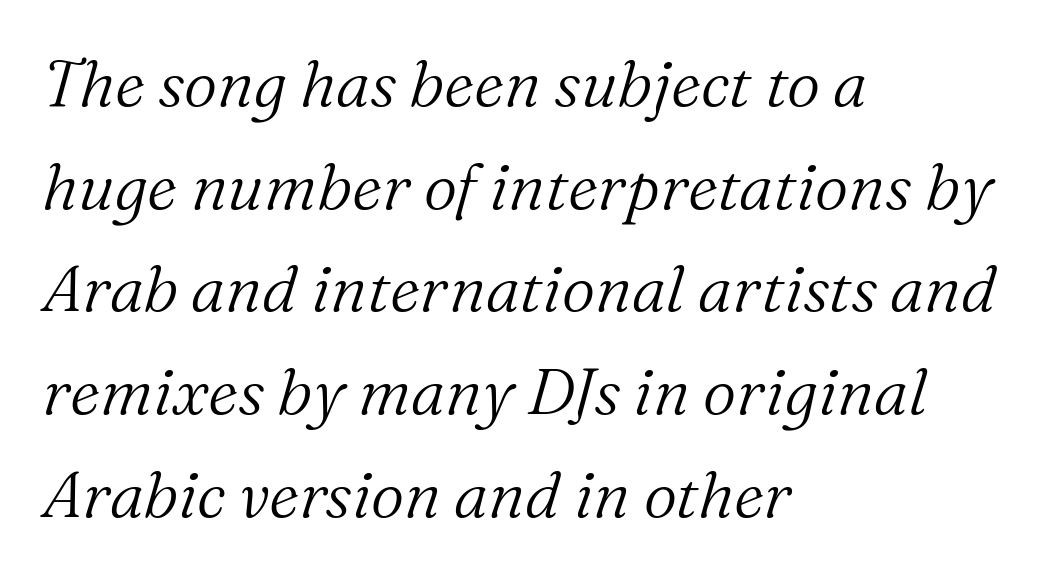
Looks like regular typesetting: each glyph gets only the width it needs. Words appear dense and cohesive because spacing is normal. Evenly set lines give the paragraph a standard silhouette. Weight: regular or lighter.
